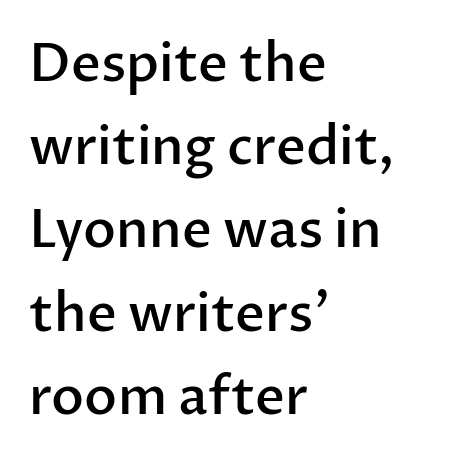
The image shows 52 px semibold sans-serif type, upright; set left-aligned, normal line spacing (1.6x), normal letter spacing, not underlined; low stroke contrast and a medium x-height.
